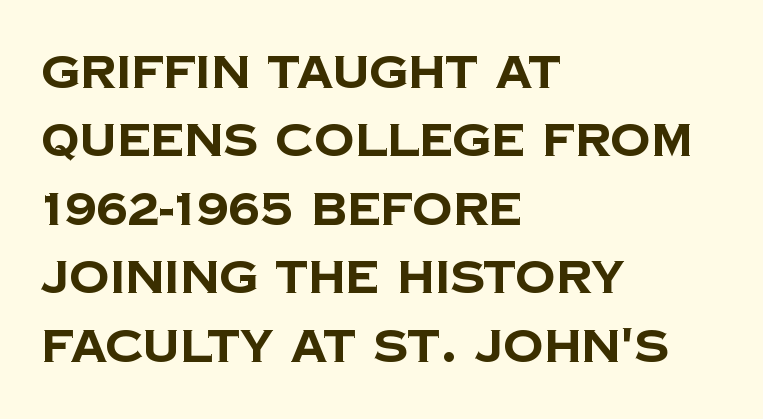
The image shows 45 px bold sans-serif type; set left-aligned, normal line spacing (1.52x), normal letter spacing, not underlined; low stroke contrast and a large x-height.
